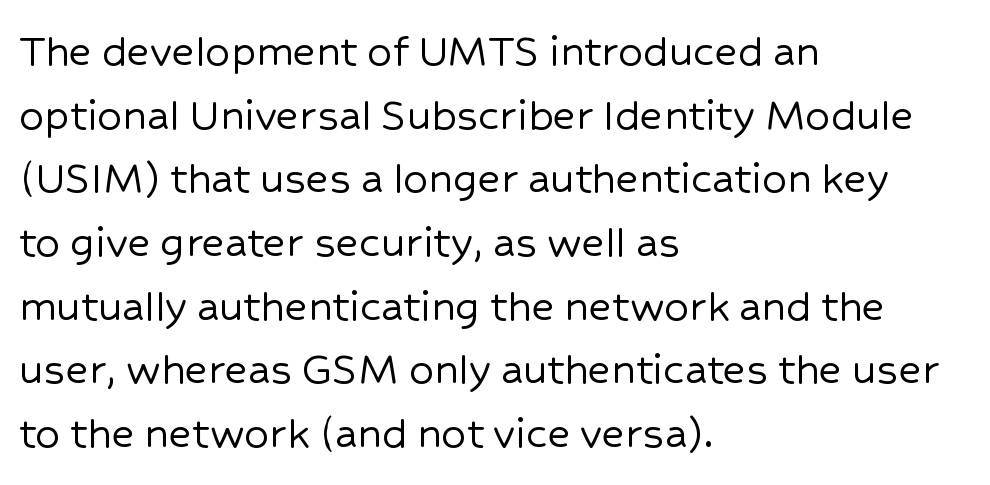
Serif or sans? Sans — the stroke terminals are bare. Posture: upright roman. Type without underlining. If you measured baseline to baseline, you'd find a middling distance. Proportional: the letters do not fall into vertical columns. These lines keep a tight, regular rhythm from letter to letter.
